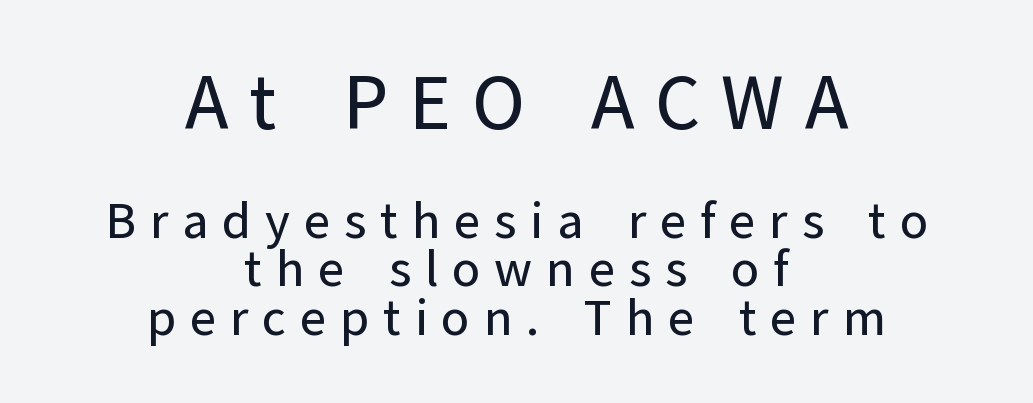
{"serif": "no", "italic": "no", "width": "normal", "stroke_contrast": "low", "x_height": "medium", "monospaced": "no", "underline": "no", "align": "center", "line_spacing": "tight", "line_spacing_ratio": 0.95, "letter_spacing": "wide", "letter_spacing_em": 0.27, "larger_block": "first", "size_ratio": 1.51, "glyph_px": 77}
